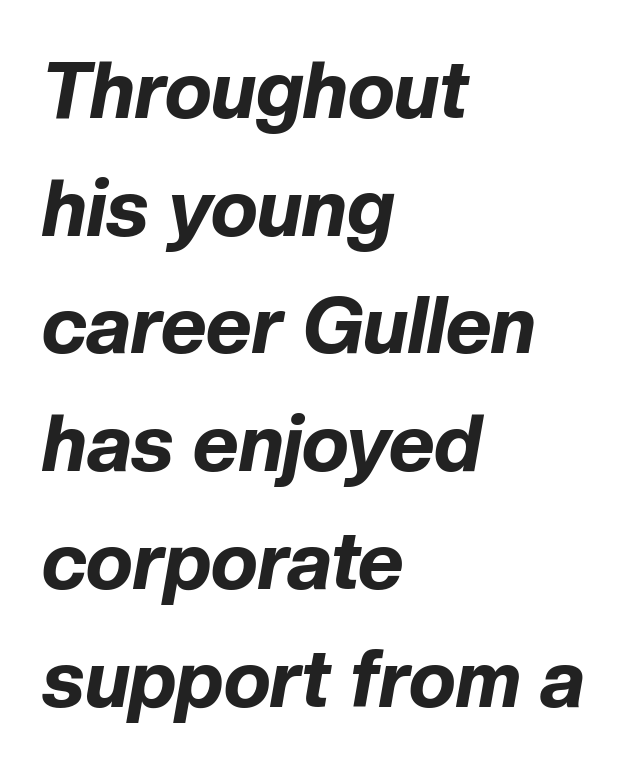
Beneath every word, the page is bare. Line spacing here is normal. This sample has the flowing, uneven cadence of proportional lettering. The paragraph shown leans on its left margin. The face used here has a pronounced slope to its letters. Strong, thick strokes mark this as bold type.
